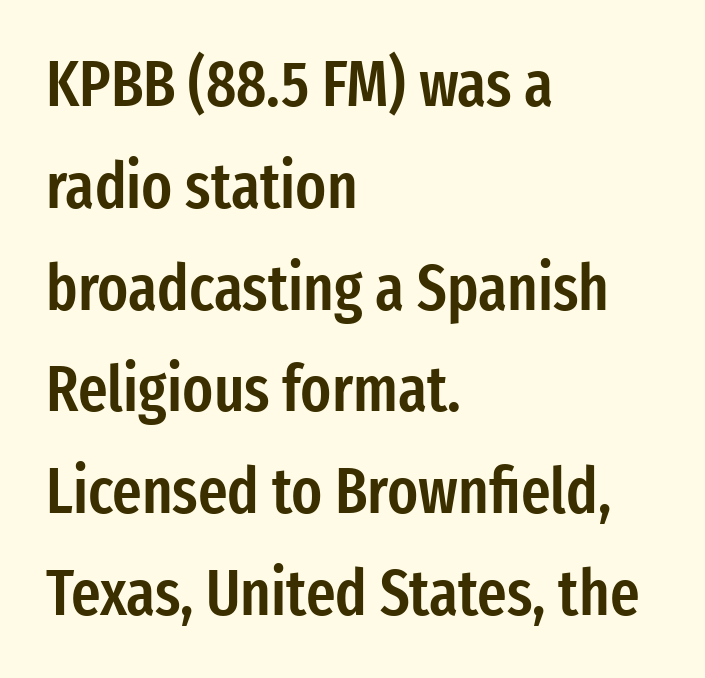
{"serif": "no", "italic": "no", "bold": "semi", "weight": "semibold", "width": "condensed", "stroke_contrast": "low", "x_height": "medium", "monospaced": "no", "underline": "no", "align": "left", "line_spacing": "normal", "line_spacing_ratio": 1.59, "letter_spacing": "normal", "letter_spacing_em": 0.0, "glyph_px": 64}
